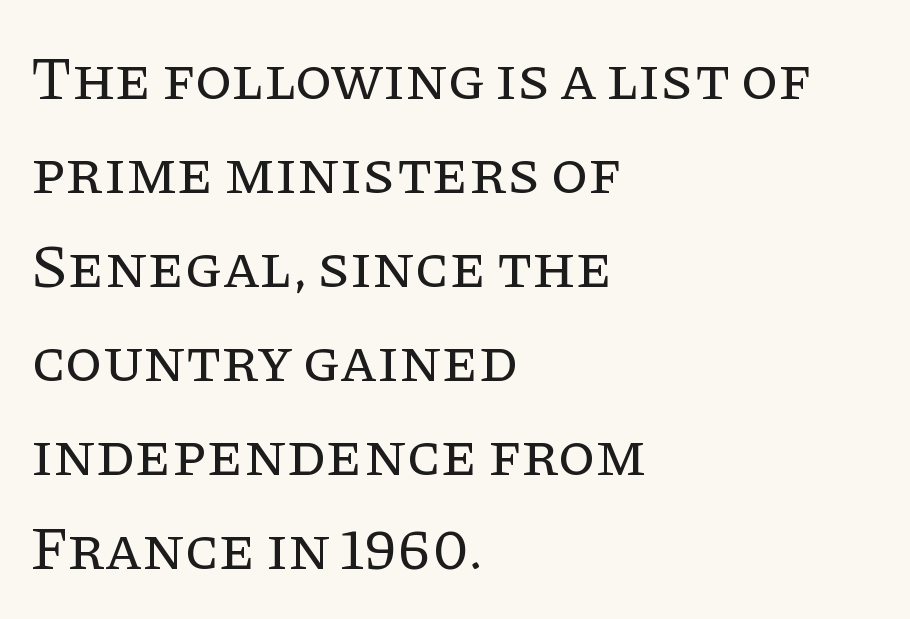
The image shows 61 px regular-weight serif type, upright; set left-aligned, normal line spacing (1.54x), normal letter spacing, not underlined; low stroke contrast and a large x-height.
